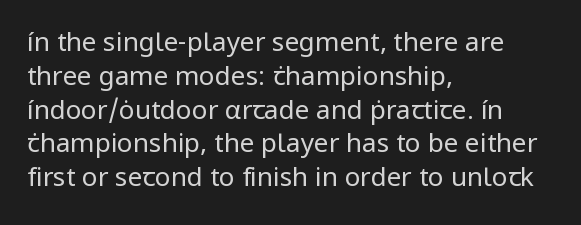
The image shows 26 px text type, upright; set left-aligned, normal line spacing (1.3x), normal letter spacing, not underlined.
